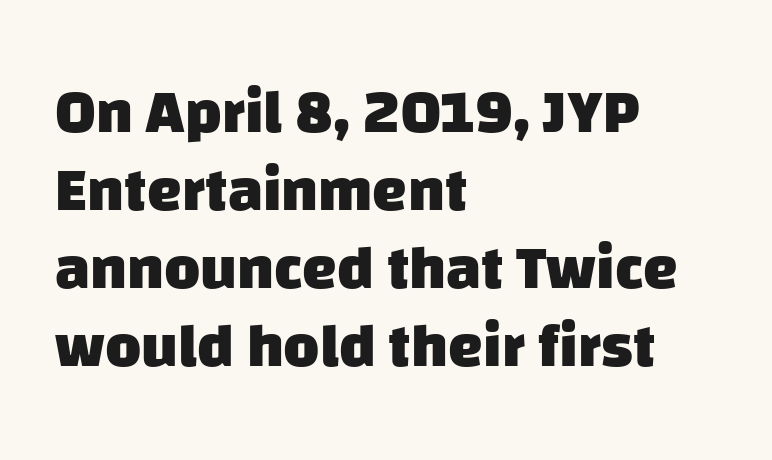
Q: Is the text bold? A: Yes.
Q: Is the typeface a serif or a sans-serif typeface? A: Sans-serif.
Q: Is the text underlined? A: No.
Q: How is the paragraph aligned? A: Left-aligned.
Q: Is the spacing between letters normal or unusually wide? A: Normal.
Q: Is the spacing between lines tight, normal or loose? A: Normal.
Q: Width (condensed, normal, or wide)? A: Normal.
Q: Stroke contrast? A: Low.
Q: x-height? A: Large.
Q: Monospaced? A: No.
